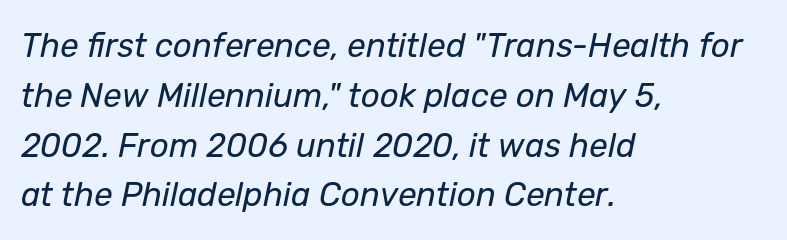
The image shows 33 px regular-weight type, italic (leaning right); set left-aligned, normal line spacing (1.51x), normal letter spacing, not underlined; low stroke contrast and a medium x-height.
